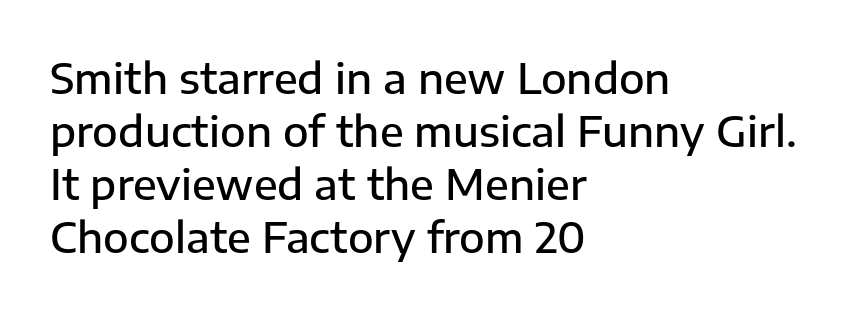
Caption: semibold face, moderately heavy strokes. Leading matches the norm, producing a regular column. Do the letters lean? They stand straight. The passage shown is typeset with a sans-serif family.
